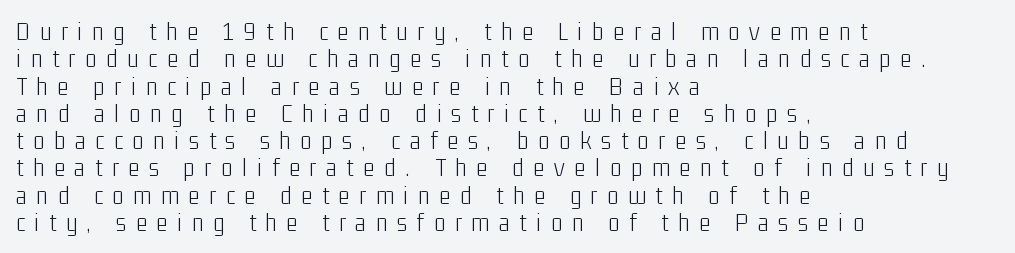
Counters stay open thanks to moderate or lighter strokes. Each word looks stretched out because of the extra space between its letters. The text block is weighted toward the left margin, trailing off unevenly rightward. Descender tails drop into unmarked territory.
